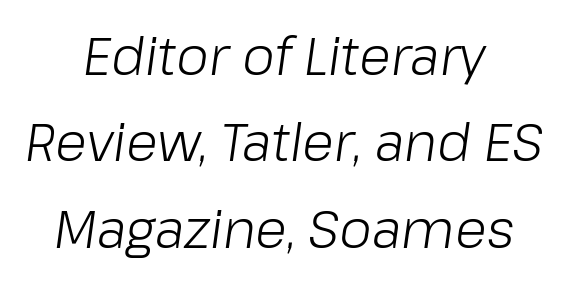
The image shows 52 px light type, italic (leaning right); set centered, normal line spacing (1.66x), normal letter spacing, not underlined; low stroke contrast and a medium x-height.
